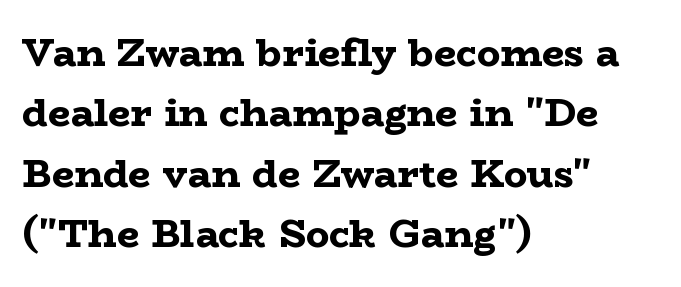
Q: Is the text bold? A: Yes.
Q: Is the text italic (slanted)? A: No, it is upright.
Q: Is the typeface a serif or a sans-serif typeface? A: Serif.
Q: Is the text underlined? A: No.
Q: How is the paragraph aligned? A: Left-aligned.
Q: Is the spacing between letters normal or unusually wide? A: Normal.
Q: Is the spacing between lines tight, normal or loose? A: Normal.
Q: Width (condensed, normal, or wide)? A: Wide.
Q: Stroke contrast? A: Low.
Q: x-height? A: Medium.
Q: Monospaced? A: No.
